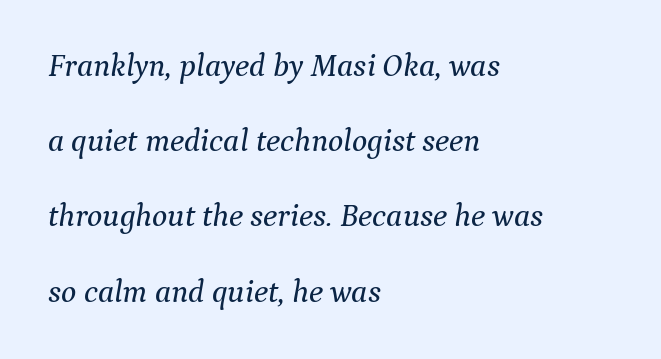
Q: Is the text italic (slanted)? A: Yes, it leans right by about 9 degrees.
Q: Is the typeface a serif or a sans-serif typeface? A: Serif.
Q: Is the text underlined? A: No.
Q: How is the paragraph aligned? A: Left-aligned.
Q: Is the spacing between letters normal or unusually wide? A: Normal.
Q: Is the spacing between lines tight, normal or loose? A: Loose.
Q: Width (condensed, normal, or wide)? A: Normal.
Q: Stroke contrast? A: Medium.
Q: x-height? A: Medium.
Q: Monospaced? A: No.
